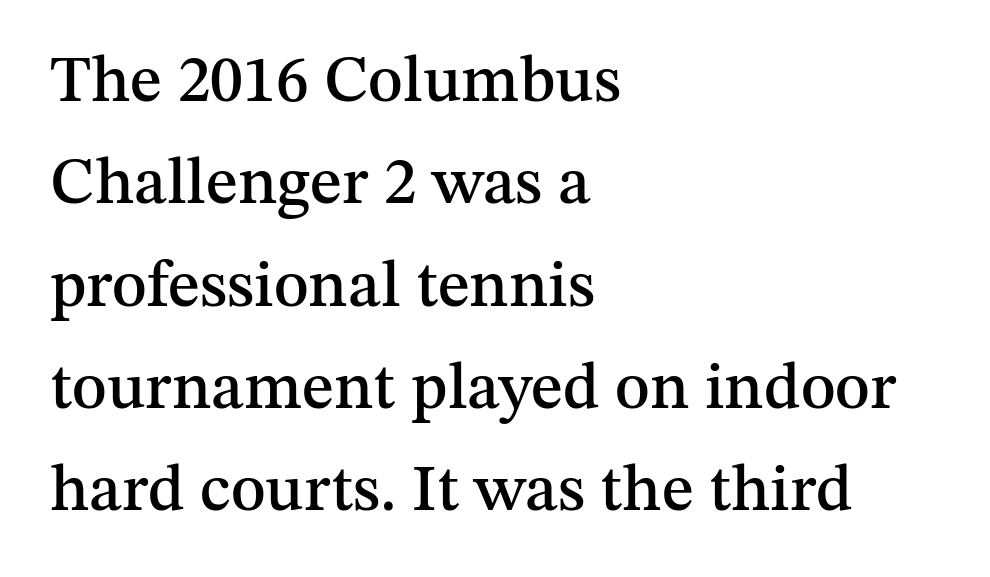
The image shows 66 px serif type, upright; set left-aligned, normal line spacing (1.55x), normal letter spacing, not underlined; medium stroke contrast and a medium x-height.
